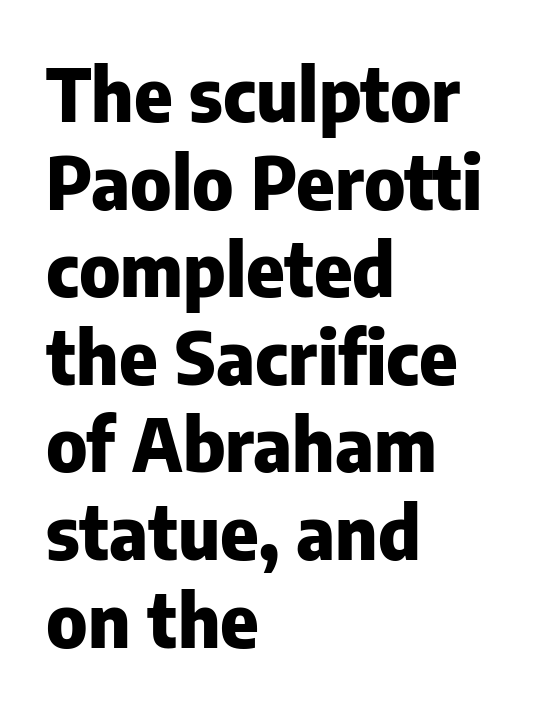
The image shows 73 px heavy sans-serif type, upright; set left-aligned, line spacing 1.2x, normal letter spacing, not underlined; low stroke contrast and a medium x-height.
